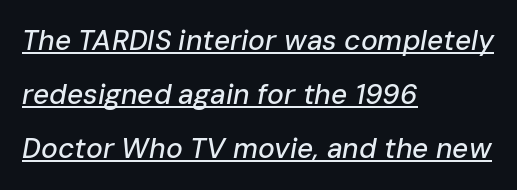
{"italic": "yes", "lean": "right", "slant_degrees": 10, "width": "normal", "stroke_contrast": "low", "x_height": "medium", "monospaced": "no", "underline": "yes", "align": "left", "line_spacing": "loose", "line_spacing_ratio": 1.93, "letter_spacing": "normal", "letter_spacing_em": 0.0, "glyph_px": 28}
